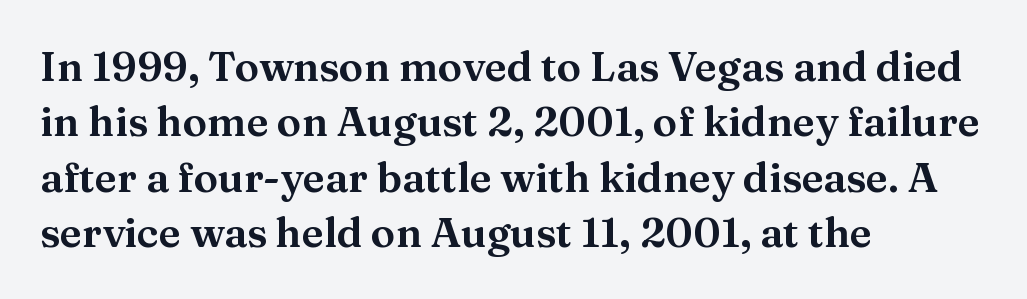
Q: Is the text italic (slanted)? A: No, it is upright.
Q: Is the typeface a serif or a sans-serif typeface? A: Serif.
Q: Is the text underlined? A: No.
Q: How is the paragraph aligned? A: Left-aligned.
Q: Is the spacing between letters normal or unusually wide? A: Normal.
Q: Is the spacing between lines tight, normal or loose? A: Normal.
Q: Width (condensed, normal, or wide)? A: Normal.
Q: Stroke contrast? A: Medium.
Q: x-height? A: Medium.
Q: Monospaced? A: No.
